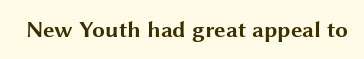
Notice how thick the strokes are: this is what a full bold looks like. In terms of letterspacing, this is plain default setting. The specimen omits any rule beneath the text block's lines. The lettering stays uniformly vertical, giving the passage a roman look.
